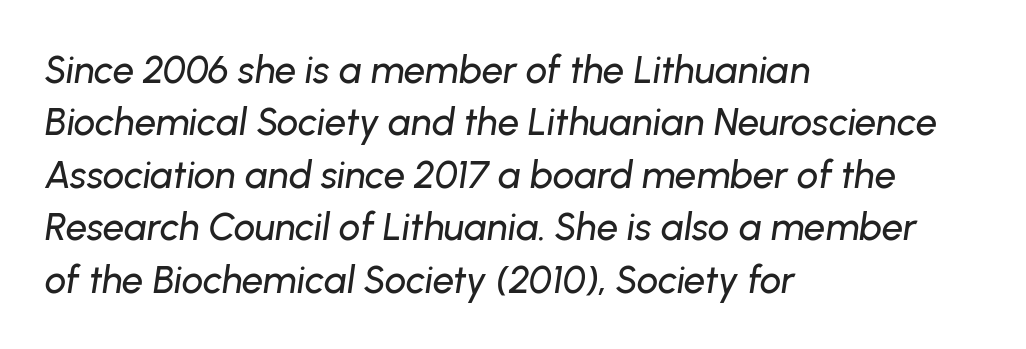
Q: Is the text italic (slanted)? A: Yes, it leans right by about 8 degrees.
Q: Is the text underlined? A: No.
Q: How is the paragraph aligned? A: Left-aligned.
Q: Is the spacing between letters normal or unusually wide? A: Normal.
Q: Is the spacing between lines tight, normal or loose? A: Normal.
Q: Width (condensed, normal, or wide)? A: Normal.
Q: Stroke contrast? A: Low.
Q: x-height? A: Medium.
Q: Monospaced? A: No.
